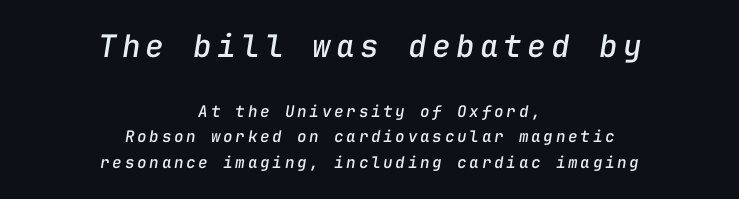
The image shows 31 px text type, italic (leaning right), monospaced; set centered, normal line spacing (1.61x), not underlined; the first (top) block is 1.94x larger; low stroke contrast and a medium x-height.
